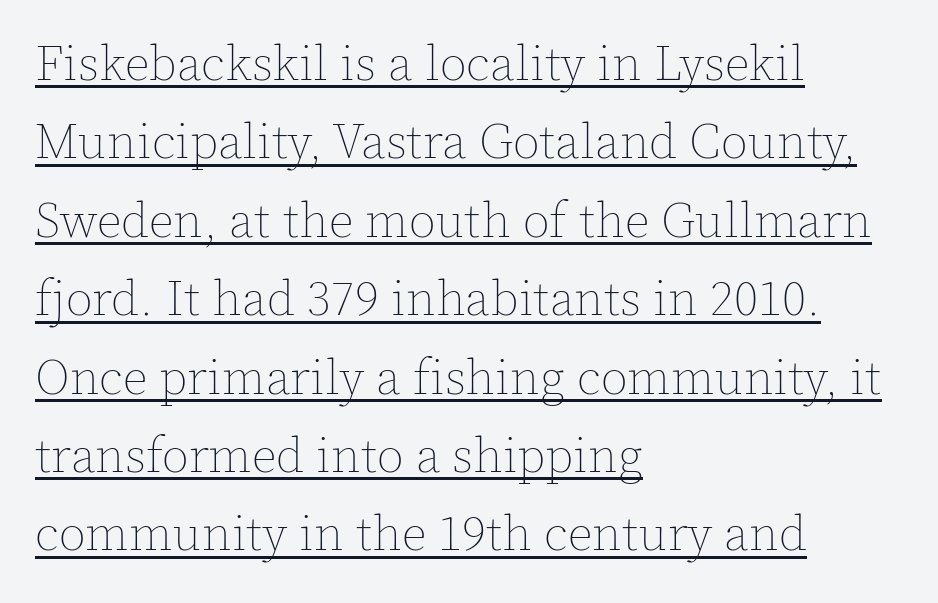
Q: Is the text bold? A: No.
Q: Is the text italic (slanted)? A: No, it is upright.
Q: Is the text underlined? A: Yes.
Q: How is the paragraph aligned? A: Left-aligned.
Q: Is the spacing between letters normal or unusually wide? A: Normal.
Q: Is the spacing between lines tight, normal or loose? A: Normal.
Q: Width (condensed, normal, or wide)? A: Normal.
Q: x-height? A: Medium.
Q: Monospaced? A: No.
